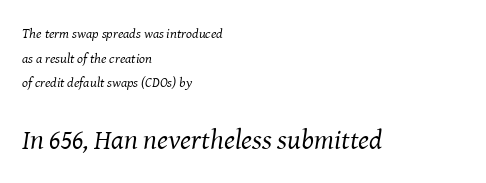
The letterforms sit shoulder to shoulder at normal distance. Left-aligned paragraph, ragged on the right. The font's italic variant was chosen for this text. Check where the strokes stop: tiny serifs finish them off. The gap between lines stays unmarked.
